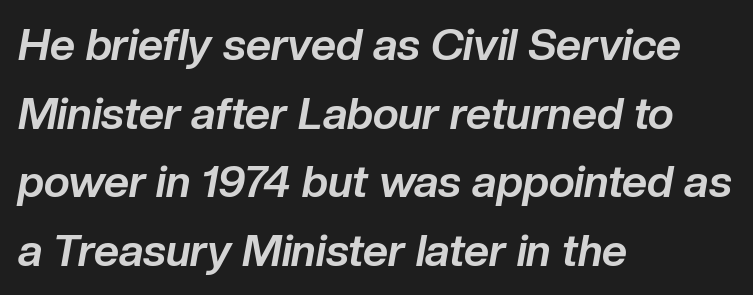
Tracking here is standard; glyphs follow each other at the usual distance. These lines sit exactly where default settings would place them. An italicized treatment has been applied to the whole sample. Each line starts at the same left margin while the right side varies.
